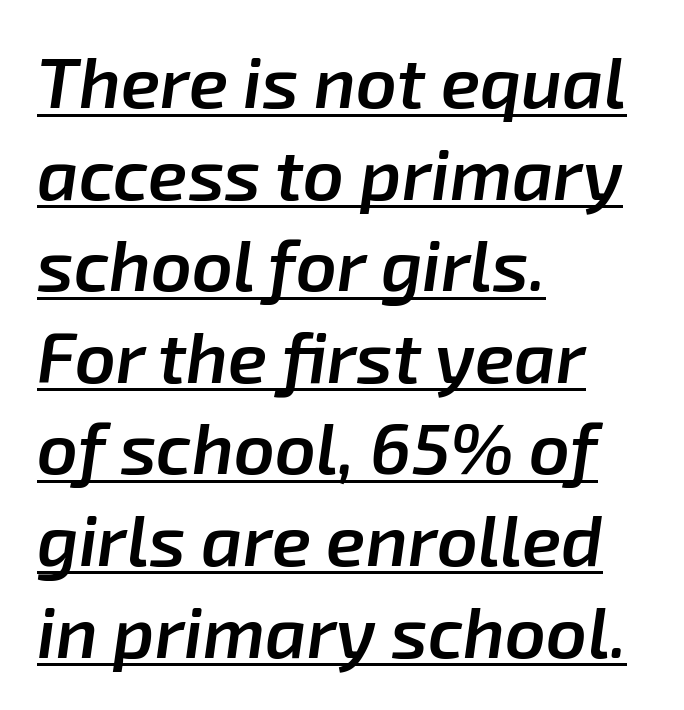
Q: Is the text bold? A: Semi-bold.
Q: Is the text italic (slanted)? A: Yes, it leans right by about 8 degrees.
Q: Is the text underlined? A: Yes.
Q: How is the paragraph aligned? A: Left-aligned.
Q: Is the spacing between letters normal or unusually wide? A: Normal.
Q: Is the spacing between lines tight, normal or loose? A: Normal.
Q: Width (condensed, normal, or wide)? A: Normal.
Q: Stroke contrast? A: Low.
Q: x-height? A: Medium.
Q: Monospaced? A: No.
